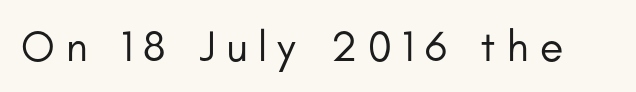
It's the straight-up-and-down kind of type. This rendering employs a face without finishing strokes, i.e., a sans-serif. Letters have the restrained weight of plain body copy at most. Bare-footed words on every line. Inter-character spacing is expanded well beyond the font's built-in metrics.
